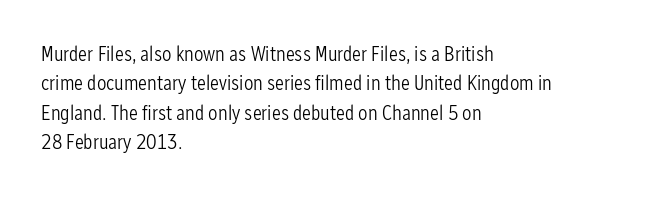
The image shows 21 px text type, upright; set left-aligned, normal line spacing (1.4x), normal letter spacing, not underlined.
